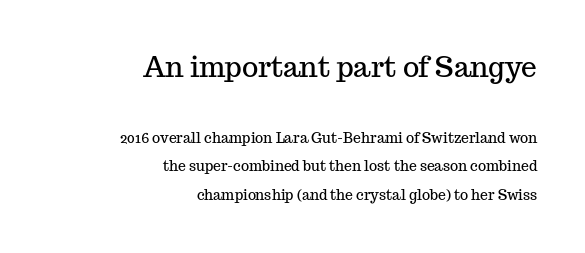
{"serif": "yes", "italic": "no", "width": "normal", "stroke_contrast": "medium", "x_height": "medium", "monospaced": "no", "underline": "no", "align": "right", "line_spacing": "loose", "line_spacing_ratio": 2.05, "letter_spacing": "normal", "letter_spacing_em": 0.0, "larger_block": "first", "size_ratio": 2.0, "glyph_px": 28}
